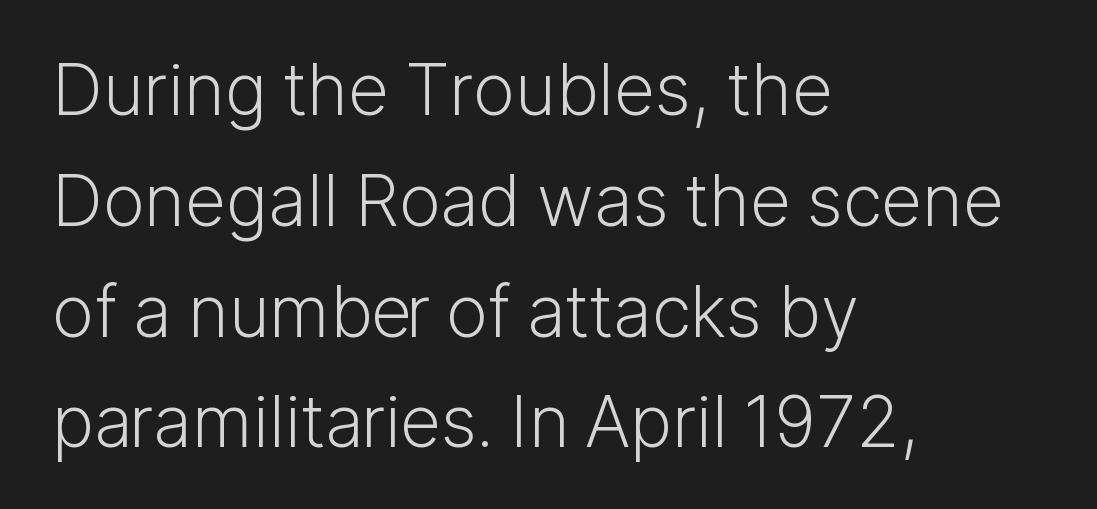
The image shows 71 px light sans-serif type, upright; set left-aligned, normal line spacing (1.56x), normal letter spacing, not underlined; low stroke contrast and a medium x-height.
